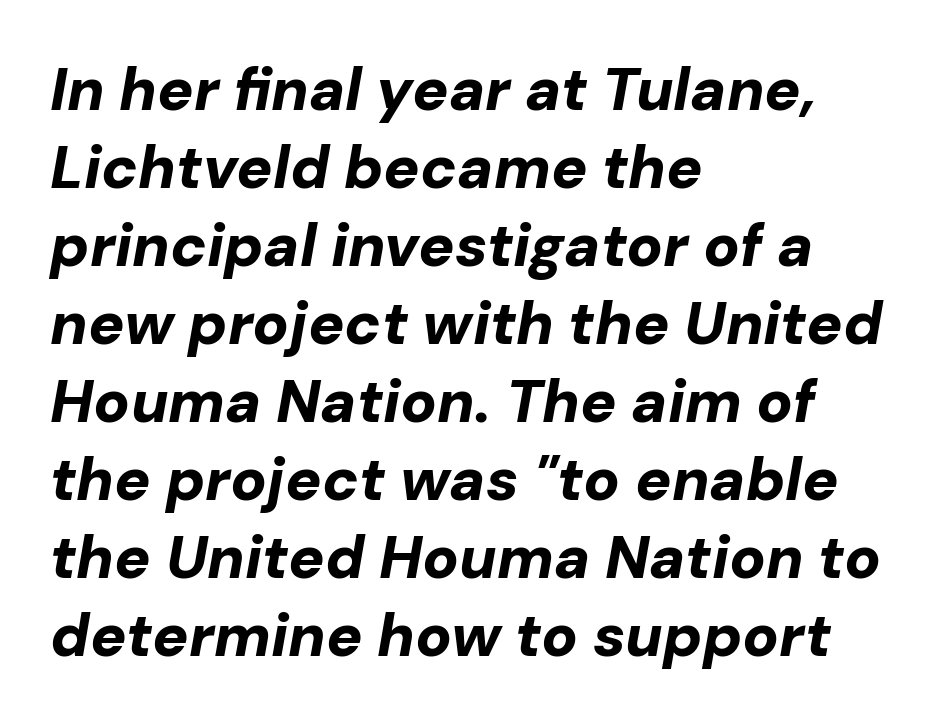
Set as a true bold cut, around the 700 mark. Horizontal alignment here is leftward, the default for most running prose. Would a proofreader flag this as italicized? Yes. Descender tails drop into unmarked territory. Honestly, the letter spacing is just normal — you wouldn't notice it.
